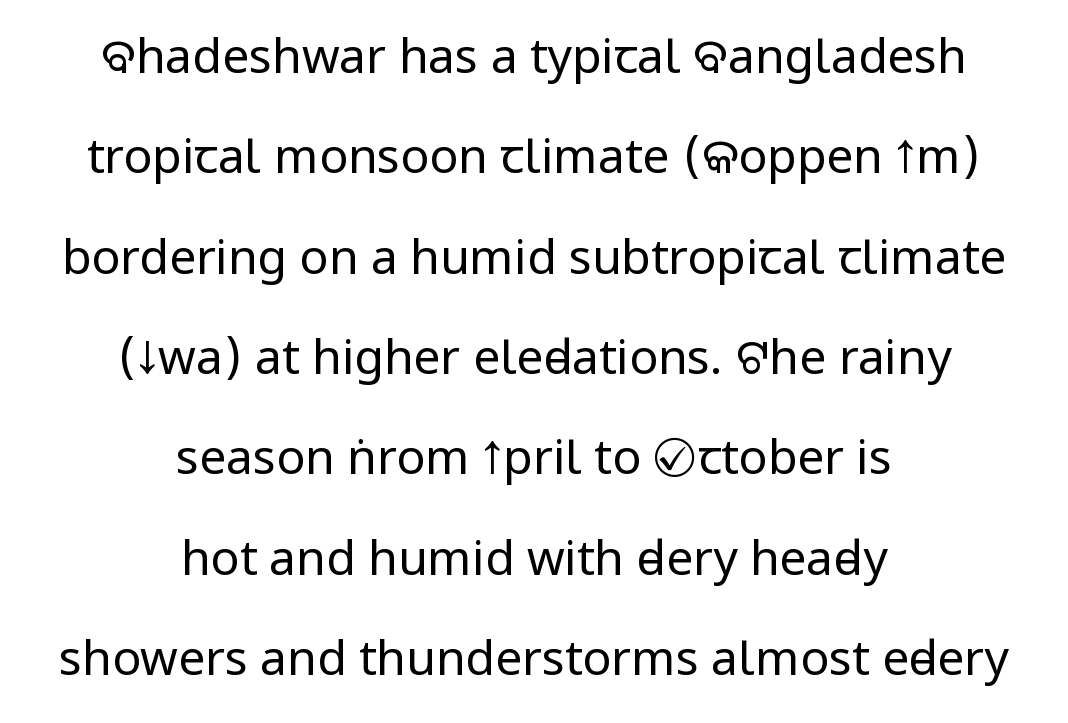
The image shows 48 px regular-weight, condensed sans-serif type, upright; set centered, loose line spacing (2.09x), normal letter spacing, not underlined; low stroke contrast and a large x-height.
